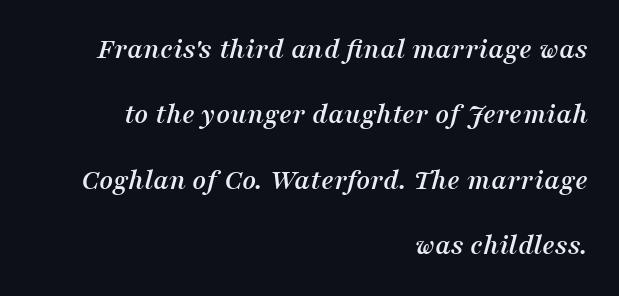
The image shows 30 px serif type, italic (leaning right); set right-aligned, loose line spacing (2.18x), normal letter spacing, not underlined; medium stroke contrast and a medium x-height.
